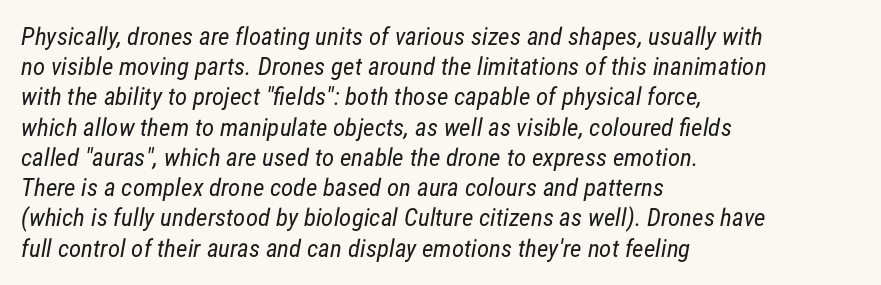
The image shows 25 px text type; set left-aligned, line spacing 1.21x, normal letter spacing, not underlined.
